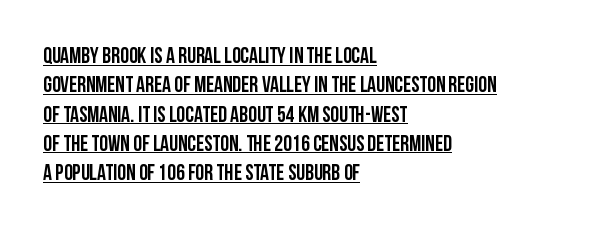
The image shows 22 px text type, upright; set left-aligned, normal line spacing (1.33x), normal letter spacing, underlined.
